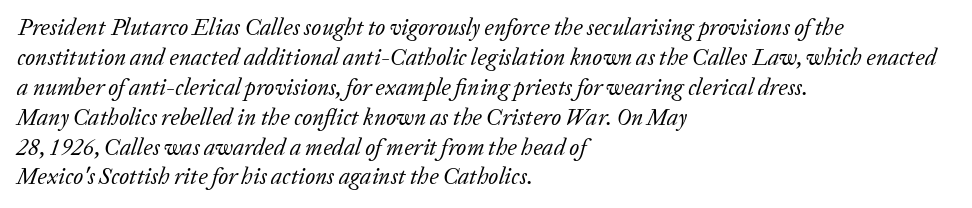
Q: Is the text bold? A: No.
Q: Is the text italic (slanted)? A: Yes, it leans right by about 20 degrees.
Q: Is the text underlined? A: No.
Q: How is the paragraph aligned? A: Left-aligned.
Q: Is the spacing between letters normal or unusually wide? A: Normal.
Q: Is the spacing between lines tight, normal or loose? A: Normal.
